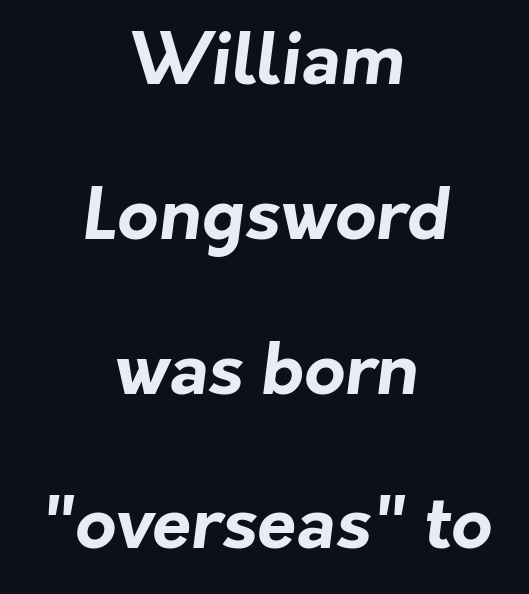
{"serif": "no", "bold": "yes", "weight": "bold", "width": "normal", "stroke_contrast": "low", "x_height": "medium", "monospaced": "no", "underline": "no", "align": "center", "line_spacing": "loose", "line_spacing_ratio": 2.18, "letter_spacing": "normal", "letter_spacing_em": 0.0, "glyph_px": 71}
